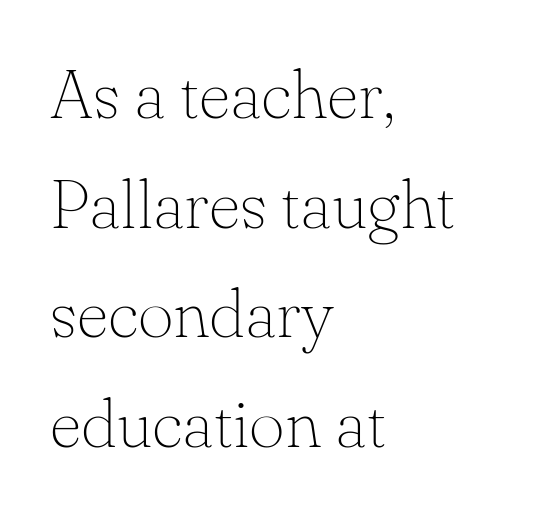
{"serif": "yes", "italic": "no", "bold": "no", "weight": "thin", "width": "normal", "stroke_contrast": "low", "x_height": "small", "monospaced": "no", "underline": "no", "align": "left", "line_spacing": "normal", "line_spacing_ratio": 1.59, "letter_spacing": "normal", "letter_spacing_em": 0.0, "glyph_px": 69}
